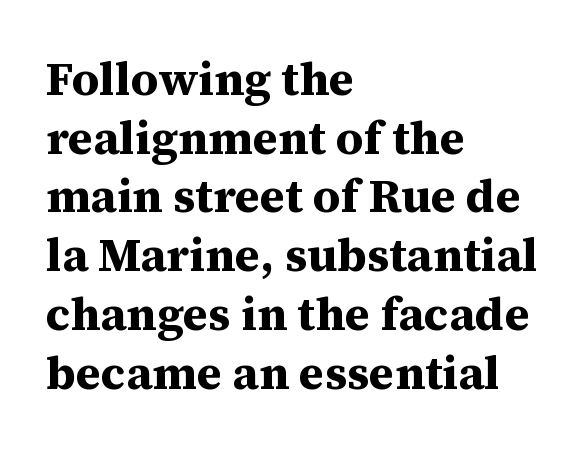
The image shows 47 px bold serif type, upright; set left-aligned, normal line spacing (1.25x), normal letter spacing, not underlined; medium stroke contrast and a medium x-height.
